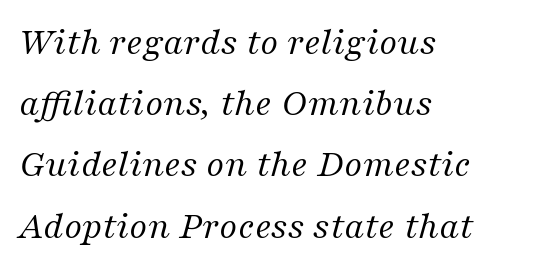
The block of text has a typical density, with ordinary space between rows. The lines in this sample share a left origin and differ only in where they stop. The gaps between neighbouring characters are ordinary and unremarkable. The passage shown is not underscored anywhere.
